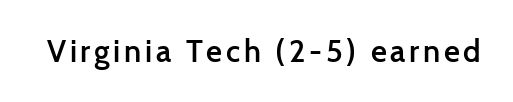
Q: Is the text bold? A: Semi-bold.
Q: Is the text italic (slanted)? A: No, it is upright.
Q: Is the typeface a serif or a sans-serif typeface? A: Sans-serif.
Q: Is the text underlined? A: No.
Q: Width (condensed, normal, or wide)? A: Normal.
Q: Stroke contrast? A: Low.
Q: x-height? A: Medium.
Q: Monospaced? A: No.
